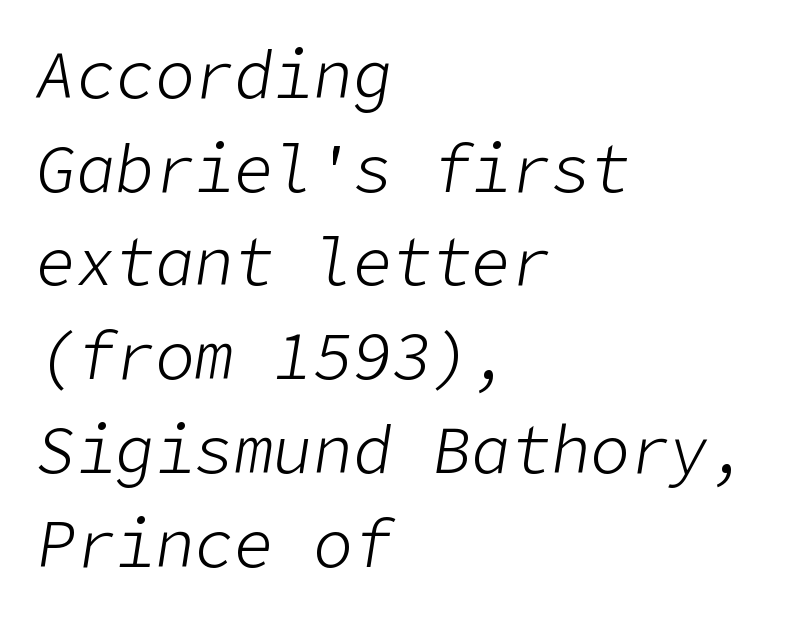
The typography opts for an oblique posture over an upright one. Reading down the column, the eye jumps a familiar distance to each next line. Check under the words: just untouched page. Stem width sits at or under what a default text font uses.
